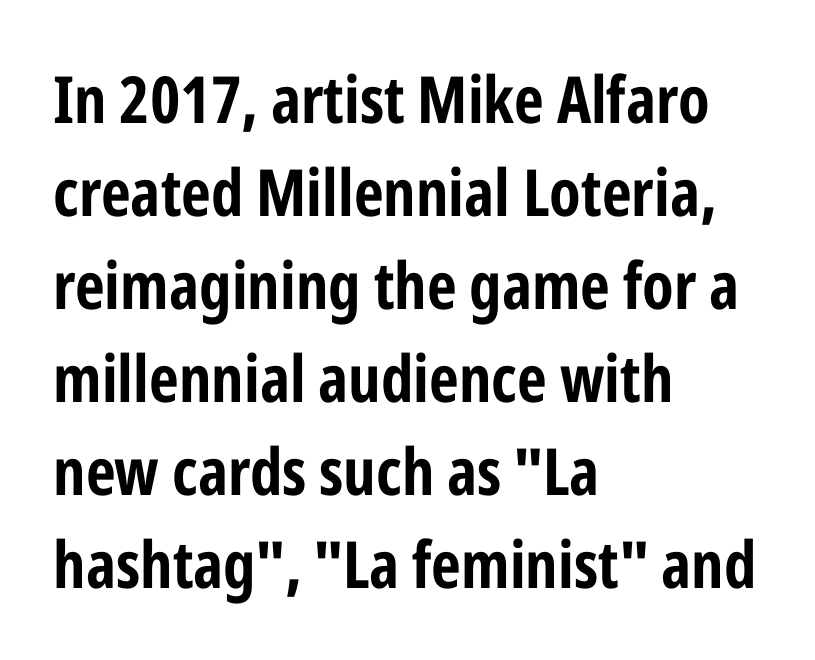
Q: Is the text bold? A: Yes.
Q: Is the text italic (slanted)? A: No, it is upright.
Q: Is the typeface a serif or a sans-serif typeface? A: Sans-serif.
Q: Is the text underlined? A: No.
Q: How is the paragraph aligned? A: Left-aligned.
Q: Is the spacing between letters normal or unusually wide? A: Normal.
Q: Is the spacing between lines tight, normal or loose? A: Normal.
Q: Width (condensed, normal, or wide)? A: Condensed.
Q: Stroke contrast? A: Low.
Q: x-height? A: Medium.
Q: Monospaced? A: No.
